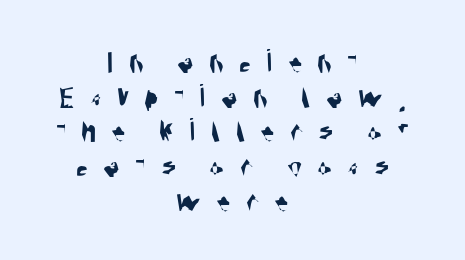
{"serif": "no", "width": "condensed", "stroke_contrast": "medium", "x_height": "large", "monospaced": "no", "underline": "no", "align": "center", "line_spacing": "tight", "line_spacing_ratio": 1.02, "letter_spacing": "wide", "letter_spacing_em": 0.45, "glyph_px": 34}
